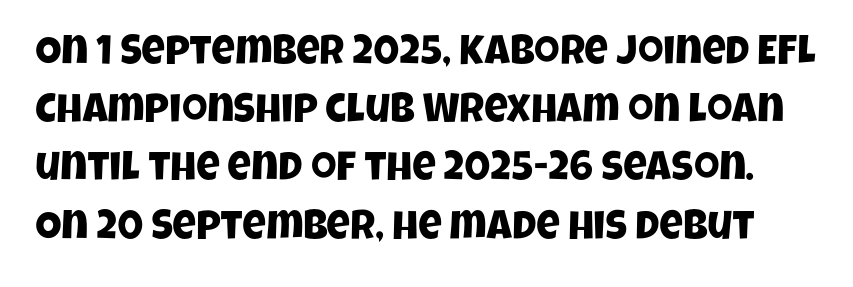
{"serif": "no", "width": "condensed", "stroke_contrast": "low", "x_height": "large", "monospaced": "no", "underline": "no", "line_spacing": "normal", "line_spacing_ratio": 1.42, "letter_spacing": "normal", "letter_spacing_em": 0.0, "glyph_px": 41}
